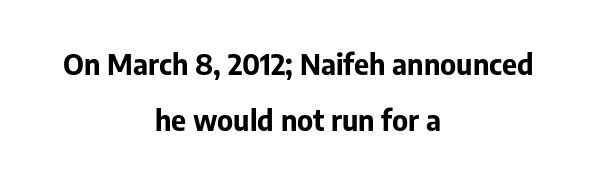
{"serif": "no", "italic": "no", "bold": "yes", "weight": "bold", "width": "normal", "stroke_contrast": "low", "x_height": "medium", "monospaced": "no", "underline": "no", "align": "center", "line_spacing": "loose", "line_spacing_ratio": 1.92, "letter_spacing": "normal", "letter_spacing_em": 0.0, "glyph_px": 29}
